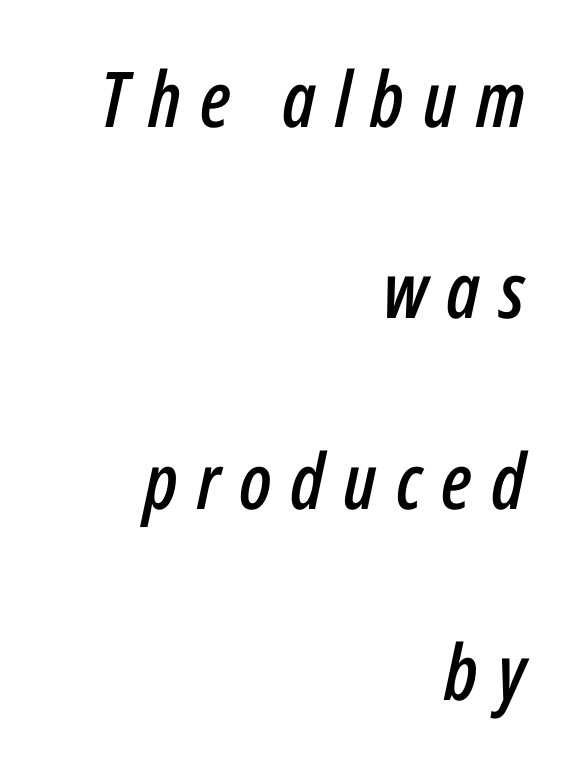
{"italic": "yes", "lean": "right", "slant_degrees": 12, "width": "condensed", "stroke_contrast": "low", "x_height": "medium", "monospaced": "no", "underline": "no", "align": "right", "line_spacing": "loose", "line_spacing_ratio": 2.48, "letter_spacing": "wide", "letter_spacing_em": 0.25, "glyph_px": 77}
